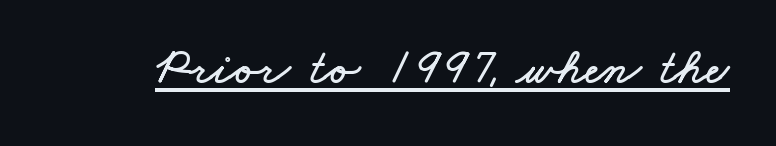
The image shows 51 px wide type; set normal letter spacing, underlined; low stroke contrast and a small x-height.
